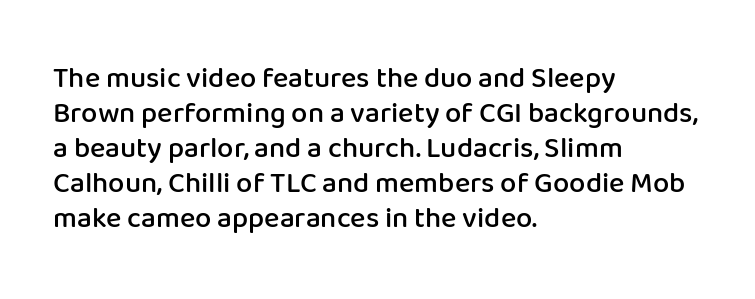
The image shows 29 px semibold sans-serif type, upright; set left-aligned, line spacing 1.21x, normal letter spacing, not underlined; low stroke contrast and a medium x-height.
